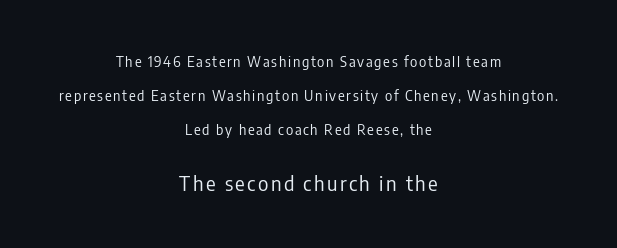
{"italic": "no", "bold": "no", "underline": "no", "align": "center", "line_spacing": "loose", "line_spacing_ratio": 2.42, "larger_block": "second", "size_ratio": 1.43, "glyph_px": 20}
